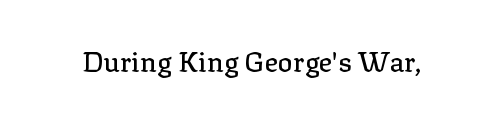
Q: Is the text italic (slanted)? A: No, it is upright.
Q: Is the typeface a serif or a sans-serif typeface? A: Serif.
Q: Is the text underlined? A: No.
Q: Is the spacing between letters normal or unusually wide? A: Normal.
Q: Width (condensed, normal, or wide)? A: Normal.
Q: Stroke contrast? A: Low.
Q: x-height? A: Medium.
Q: Monospaced? A: No.
